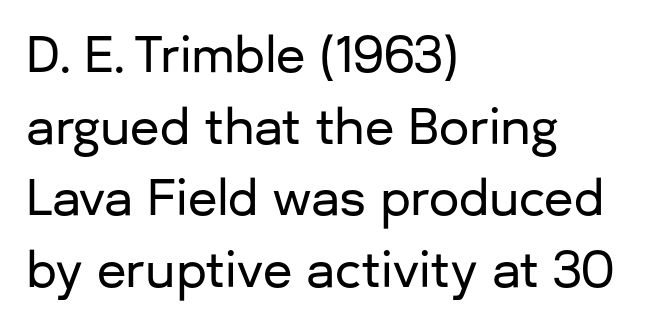
Q: Is the text italic (slanted)? A: No, it is upright.
Q: Is the typeface a serif or a sans-serif typeface? A: Sans-serif.
Q: Is the text underlined? A: No.
Q: How is the paragraph aligned? A: Left-aligned.
Q: Is the spacing between letters normal or unusually wide? A: Normal.
Q: Is the spacing between lines tight, normal or loose? A: Normal.
Q: Width (condensed, normal, or wide)? A: Normal.
Q: Stroke contrast? A: Low.
Q: x-height? A: Medium.
Q: Monospaced? A: No.
